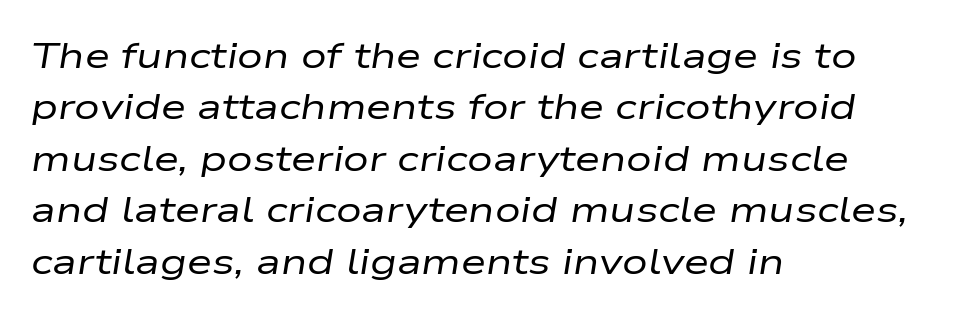
{"italic": "yes", "lean": "right", "slant_degrees": 9, "bold": "no", "weight": "regular", "width": "wide", "stroke_contrast": "low", "x_height": "medium", "monospaced": "no", "underline": "no", "align": "left", "line_spacing": "normal", "line_spacing_ratio": 1.43, "letter_spacing": "normal", "letter_spacing_em": 0.0, "glyph_px": 36}
